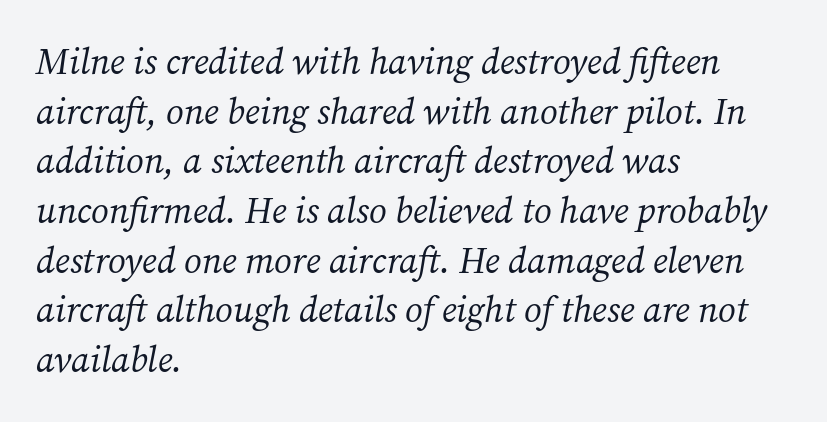
Q: Is the text bold? A: No.
Q: Is the text italic (slanted)? A: Yes, it leans right by about 12 degrees.
Q: Is the typeface a serif or a sans-serif typeface? A: Serif.
Q: Is the text underlined? A: No.
Q: How is the paragraph aligned? A: Left-aligned.
Q: Is the spacing between letters normal or unusually wide? A: Normal.
Q: Is the spacing between lines tight, normal or loose? A: Normal.
Q: Width (condensed, normal, or wide)? A: Normal.
Q: Stroke contrast? A: Medium.
Q: x-height? A: Medium.
Q: Monospaced? A: No.
